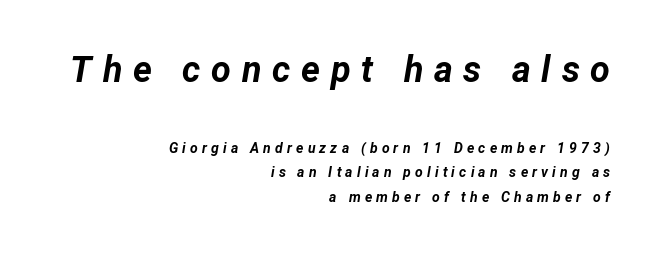
{"italic": "yes", "lean": "right", "slant_degrees": 12, "bold": "yes", "weight": "bold", "width": "normal", "stroke_contrast": "low", "x_height": "medium", "monospaced": "no", "underline": "no", "align": "right", "line_spacing_ratio": 1.75, "letter_spacing": "wide", "letter_spacing_em": 0.3, "larger_block": "first", "size_ratio": 2.57, "glyph_px": 36}
